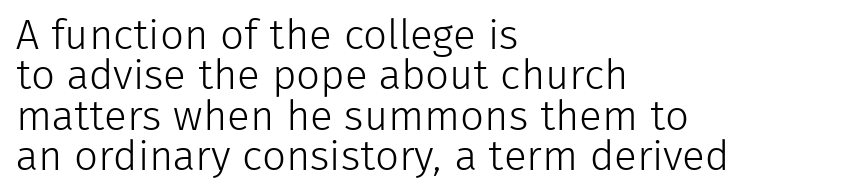
Q: Is the text bold? A: No.
Q: Is the text italic (slanted)? A: No, it is upright.
Q: Is the typeface a serif or a sans-serif typeface? A: Sans-serif.
Q: Is the text underlined? A: No.
Q: How is the paragraph aligned? A: Left-aligned.
Q: Is the spacing between letters normal or unusually wide? A: Normal.
Q: Is the spacing between lines tight, normal or loose? A: Tight.
Q: Width (condensed, normal, or wide)? A: Normal.
Q: Stroke contrast? A: Low.
Q: x-height? A: Medium.
Q: Monospaced? A: No.
